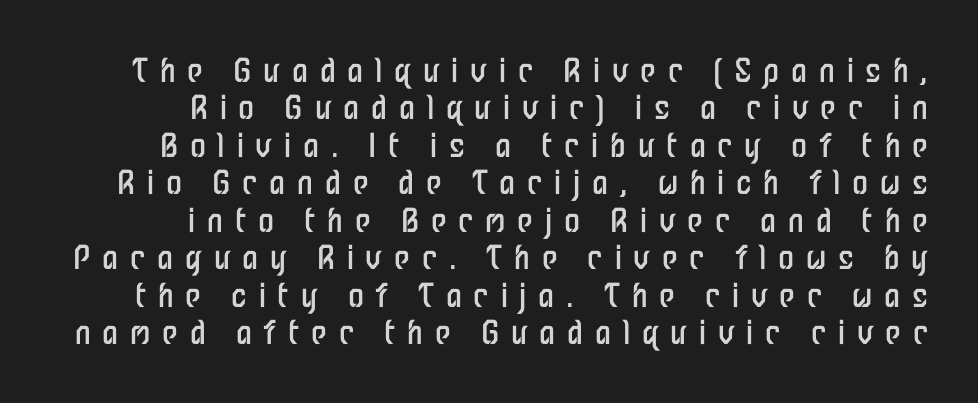
The image shows 32 px regular-weight, condensed sans-serif type, upright; set right-aligned, line spacing 1.17x, unusually wide letter spacing (+0.37 em), not underlined; low stroke contrast and a medium x-height.
